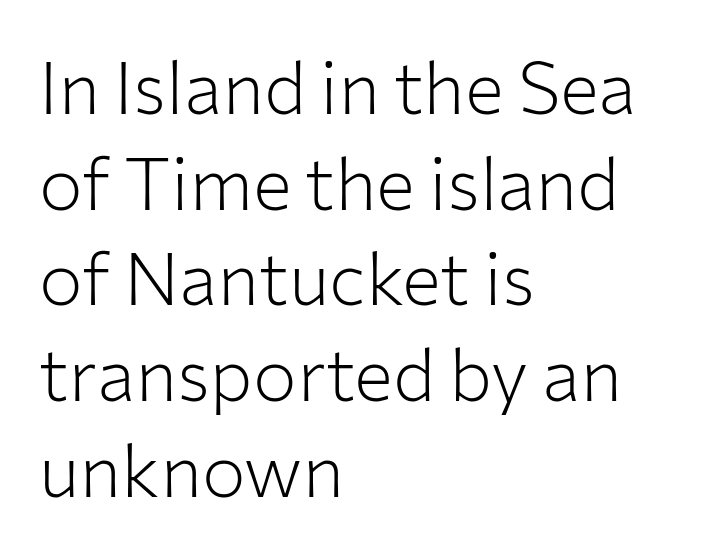
This sample keeps an unexceptional amount of space between lines. Note: no serifs on the glyphs. Compared with a centered layout, this one pins lines to the left instead. The face used here is proportionally spaced, like ordinary book or web type. There is no visible air inserted between adjacent glyphs. Descender tails drop into unmarked territory.
